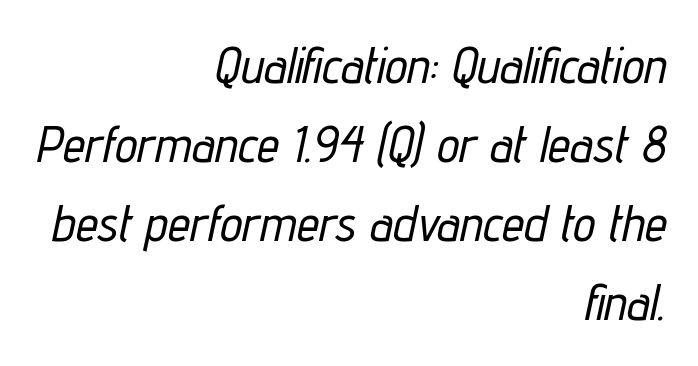
{"italic": "yes", "lean": "right", "slant_degrees": 12, "width": "condensed", "stroke_contrast": "low", "x_height": "medium", "monospaced": "no", "underline": "no", "align": "right", "line_spacing": "normal", "line_spacing_ratio": 1.58, "letter_spacing": "normal", "letter_spacing_em": 0.0, "glyph_px": 50}
